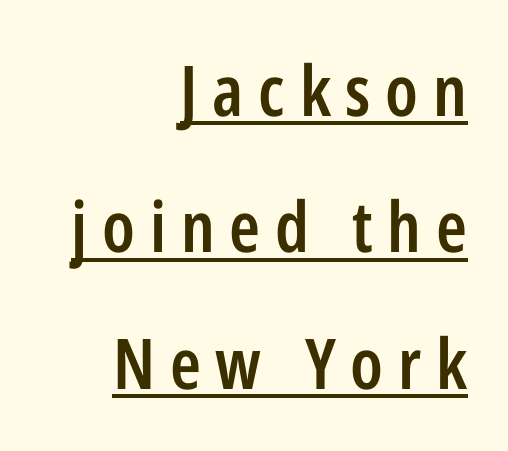
Q: Is the text bold? A: Semi-bold.
Q: Is the text italic (slanted)? A: No, it is upright.
Q: Is the typeface a serif or a sans-serif typeface? A: Sans-serif.
Q: Is the text underlined? A: Yes.
Q: How is the paragraph aligned? A: Right-aligned.
Q: Is the spacing between letters normal or unusually wide? A: Unusually wide.
Q: Is the spacing between lines tight, normal or loose? A: Loose.
Q: Width (condensed, normal, or wide)? A: Condensed.
Q: Stroke contrast? A: Low.
Q: x-height? A: Medium.
Q: Monospaced? A: No.
